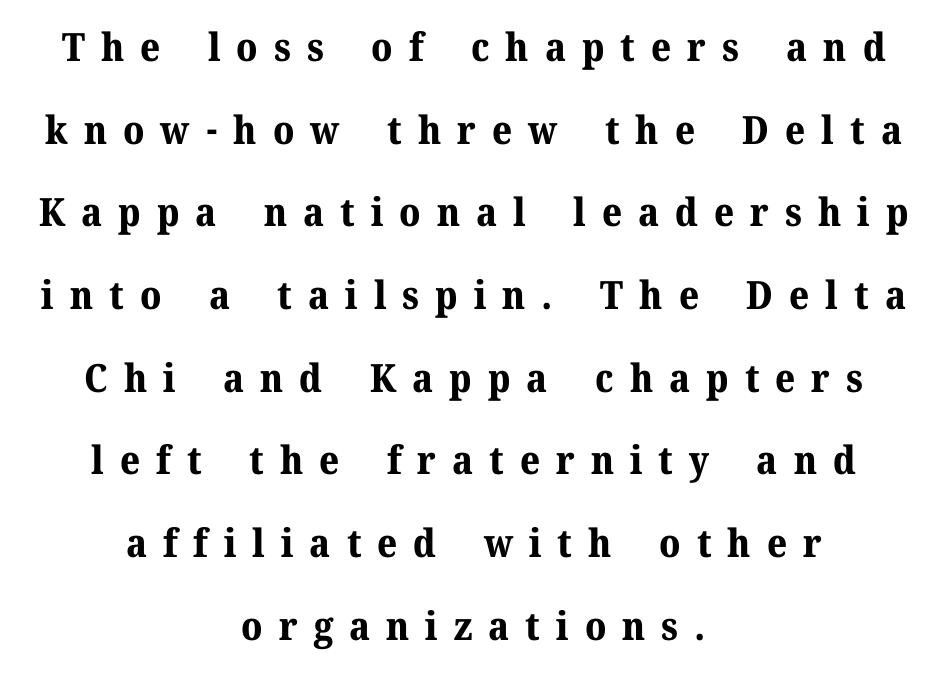
Compared with typical body copy, the letter spacing here is much looser. When letters stand straight like this, we call the style roman or upright. Does the type have serifs? Yes, each stem ends in a small foot. Just letters on the line, the space beneath them empty. The line-height multiplier appears high, well above default.
